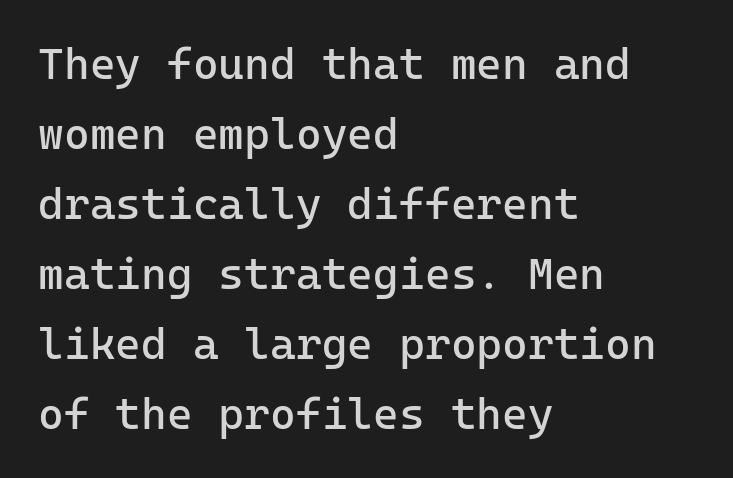
The image shows 44 px regular-weight sans-serif type, upright, monospaced; set left-aligned, normal line spacing (1.59x), normal letter spacing, not underlined; low stroke contrast and a medium x-height.
